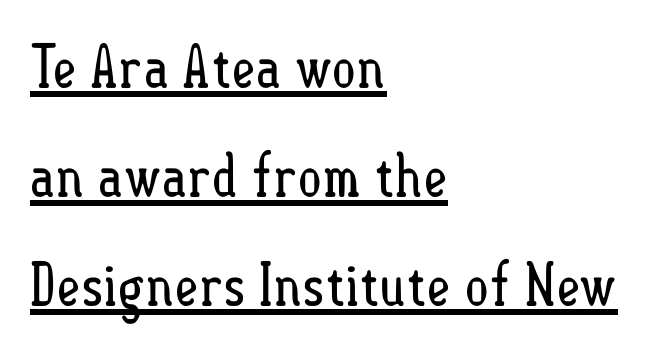
Q: Is the text bold? A: No.
Q: Is the text italic (slanted)? A: No, it is upright.
Q: Is the text underlined? A: Yes.
Q: How is the paragraph aligned? A: Left-aligned.
Q: Is the spacing between letters normal or unusually wide? A: Normal.
Q: Width (condensed, normal, or wide)? A: Condensed.
Q: Stroke contrast? A: Low.
Q: x-height? A: Small.
Q: Monospaced? A: No.
